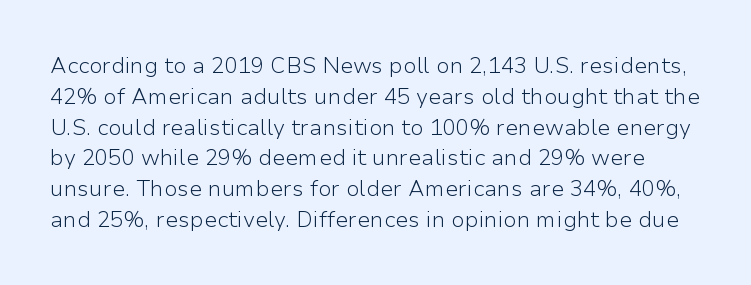
The image shows 22 px text type, upright; set normal line spacing (1.4x), normal letter spacing, not underlined.
